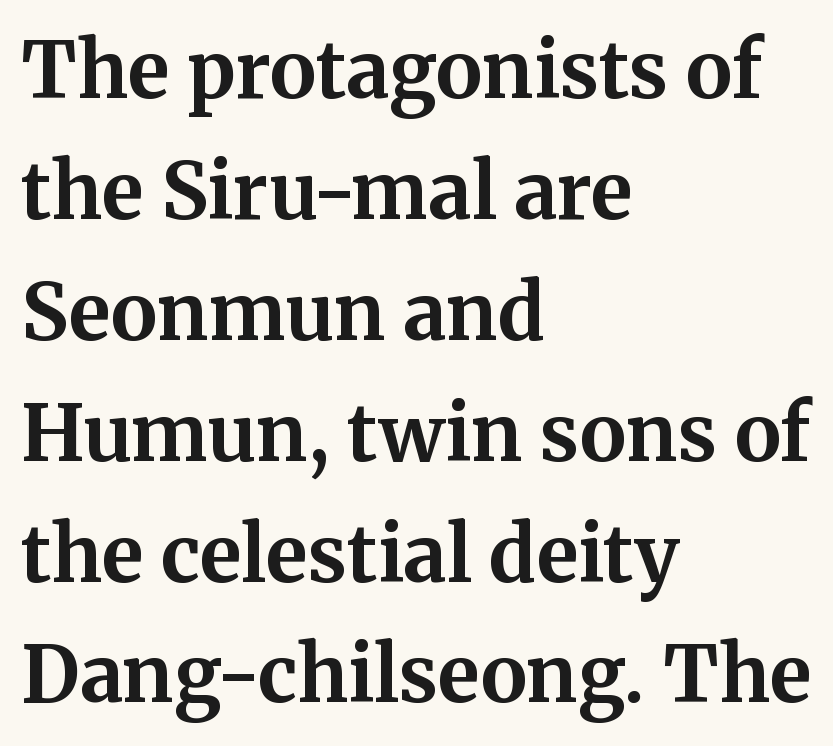
Q: Is the text bold? A: Yes.
Q: Is the text italic (slanted)? A: No, it is upright.
Q: Is the typeface a serif or a sans-serif typeface? A: Serif.
Q: Is the text underlined? A: No.
Q: How is the paragraph aligned? A: Left-aligned.
Q: Is the spacing between letters normal or unusually wide? A: Normal.
Q: Is the spacing between lines tight, normal or loose? A: Normal.
Q: Width (condensed, normal, or wide)? A: Normal.
Q: Stroke contrast? A: Medium.
Q: x-height? A: Medium.
Q: Monospaced? A: No.
